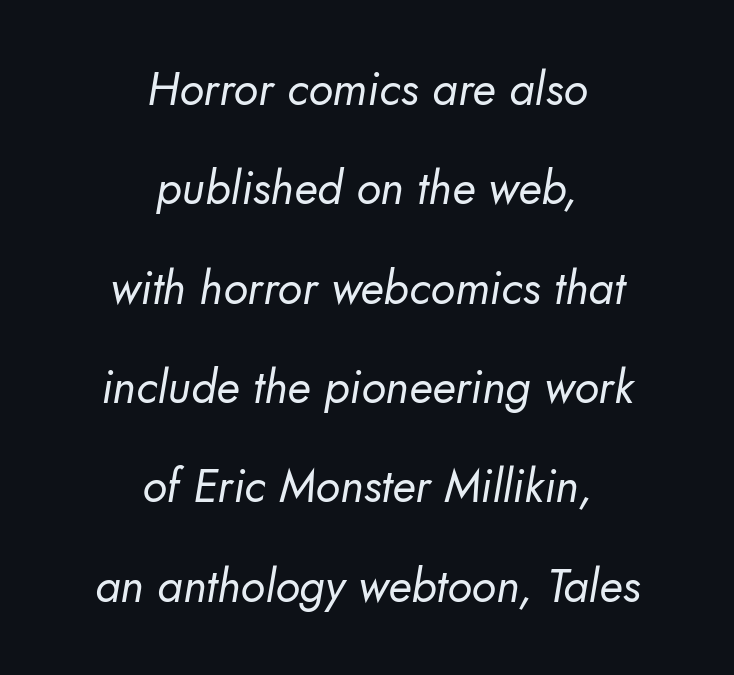
Q: Is the text bold? A: No.
Q: Is the typeface a serif or a sans-serif typeface? A: Sans-serif.
Q: Is the text underlined? A: No.
Q: How is the paragraph aligned? A: Centered.
Q: Is the spacing between letters normal or unusually wide? A: Normal.
Q: Is the spacing between lines tight, normal or loose? A: Loose.
Q: Width (condensed, normal, or wide)? A: Normal.
Q: Stroke contrast? A: Low.
Q: x-height? A: Small.
Q: Monospaced? A: No.
